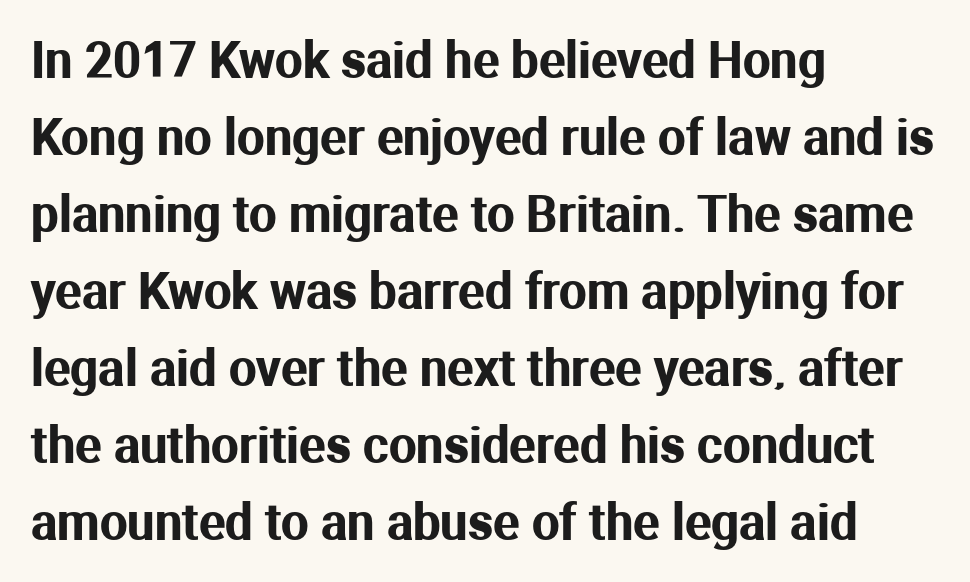
Observe the ordinary spacing: letters are neighbours, not strangers. Teacher's note: observe the even left margin — that is flush-left alignment. Plain, unruled lines of type. A roman cut, with each character standing at attention. Observe the absence of serifs on each vertical stroke in this sample.
